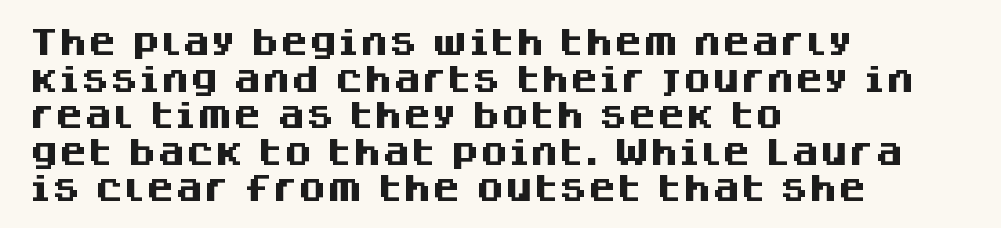
The image shows 29 px heavy sans-serif type, upright; set left-aligned, normal line spacing (1.26x), normal letter spacing, not underlined; medium stroke contrast and a large x-height.
